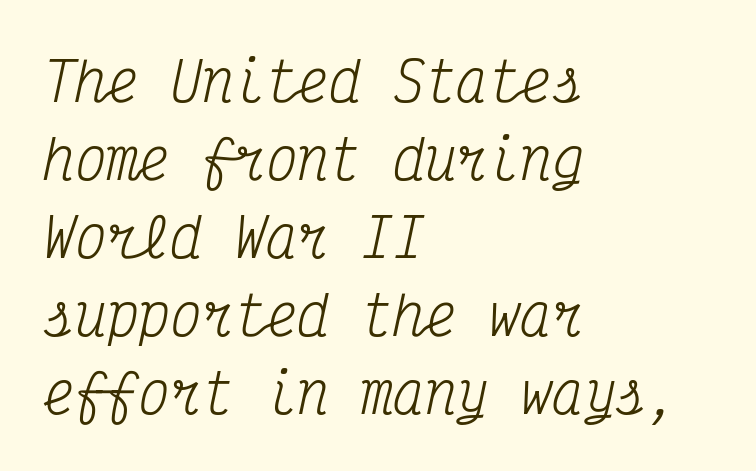
{"serif": "yes", "italic": "yes", "lean": "right", "slant_degrees": 12, "bold": "no", "weight": "regular", "width": "condensed", "stroke_contrast": "medium", "x_height": "medium", "monospaced": "yes", "underline": "no", "align": "left", "line_spacing": "normal", "line_spacing_ratio": 1.47, "letter_spacing": "normal", "letter_spacing_em": 0.0, "glyph_px": 53}
